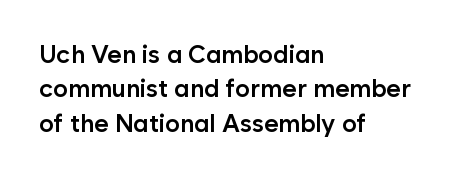
{"italic": "no", "bold": "semi", "underline": "no", "align": "left", "line_spacing": "normal", "line_spacing_ratio": 1.38, "letter_spacing": "normal", "letter_spacing_em": 0.0, "glyph_px": 25}
